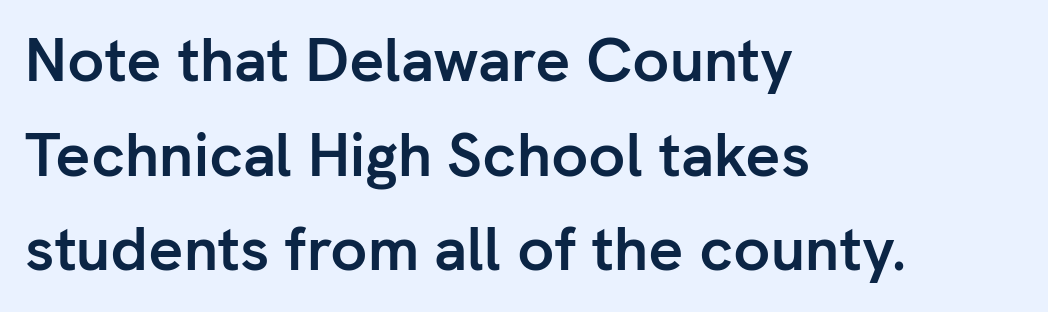
Q: Is the text bold? A: Yes.
Q: Is the text italic (slanted)? A: No, it is upright.
Q: Is the typeface a serif or a sans-serif typeface? A: Sans-serif.
Q: Is the text underlined? A: No.
Q: How is the paragraph aligned? A: Left-aligned.
Q: Is the spacing between letters normal or unusually wide? A: Normal.
Q: Is the spacing between lines tight, normal or loose? A: Normal.
Q: Width (condensed, normal, or wide)? A: Normal.
Q: Stroke contrast? A: Low.
Q: x-height? A: Medium.
Q: Monospaced? A: No.
